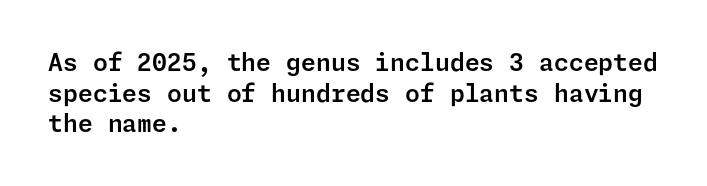
Q: Is the text italic (slanted)? A: No, it is upright.
Q: Is the text underlined? A: No.
Q: How is the paragraph aligned? A: Left-aligned.
Q: Is the spacing between letters normal or unusually wide? A: Normal.
Q: Is the spacing between lines tight, normal or loose? A: Normal.
